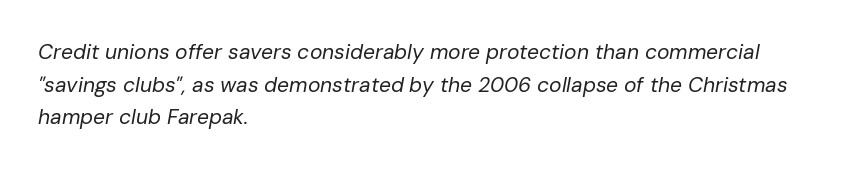
{"italic": "yes", "lean": "right", "slant_degrees": 10, "bold": "no", "underline": "no", "align": "left", "line_spacing": "normal", "line_spacing_ratio": 1.55, "letter_spacing": "normal", "letter_spacing_em": 0.0, "glyph_px": 21}
